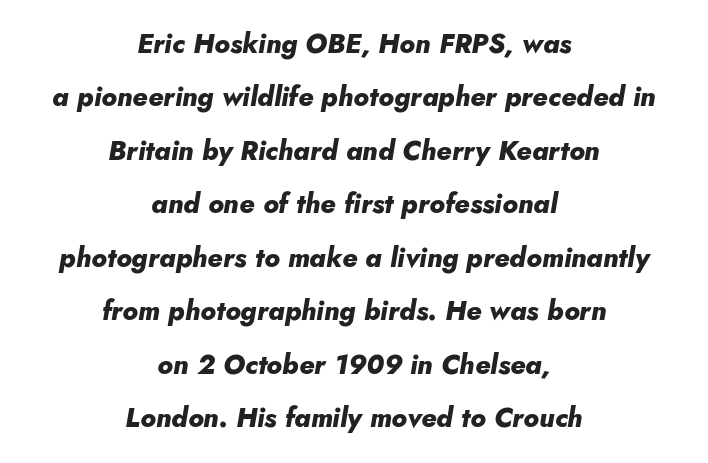
{"italic": "yes", "lean": "right", "slant_degrees": 5, "bold": "yes", "underline": "no", "align": "center", "line_spacing": "loose", "line_spacing_ratio": 1.98, "letter_spacing": "normal", "letter_spacing_em": 0.0, "glyph_px": 27}
